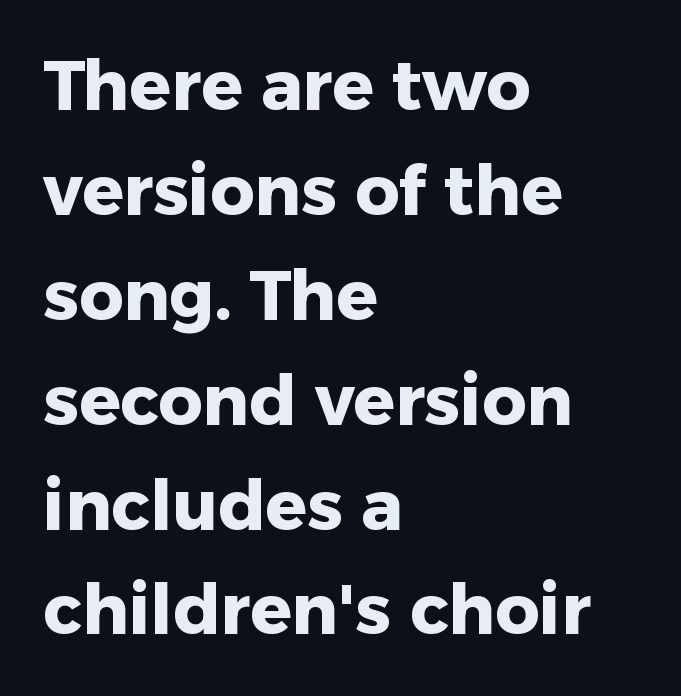
{"serif": "no", "italic": "no", "bold": "yes", "weight": "heavy", "width": "normal", "stroke_contrast": "low", "x_height": "medium", "monospaced": "no", "underline": "no", "align": "left", "line_spacing": "normal", "line_spacing_ratio": 1.52, "letter_spacing": "normal", "letter_spacing_em": 0.0, "glyph_px": 69}
